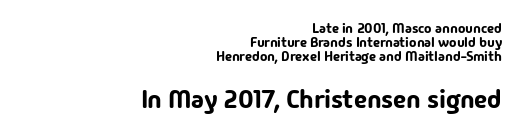
The image shows 26 px text type, upright; set right-aligned, tight line spacing (1.01x), normal letter spacing, not underlined; the second (bottom) block is 1.86x larger.
